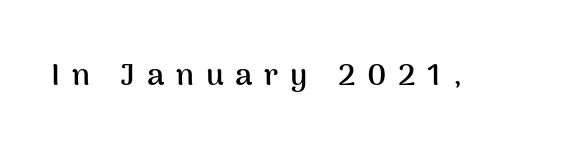
{"serif": "no", "italic": "no", "bold": "yes", "weight": "semibold", "width": "normal", "stroke_contrast": "medium", "x_height": "medium", "monospaced": "no", "underline": "no", "letter_spacing": "wide", "letter_spacing_em": 0.38, "glyph_px": 31}
